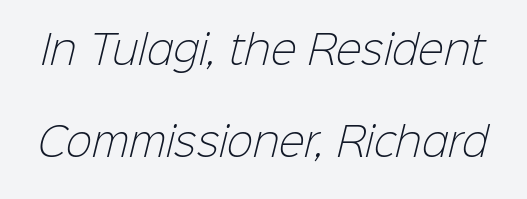
Q: Is the text bold? A: No.
Q: Is the typeface a serif or a sans-serif typeface? A: Sans-serif.
Q: Is the text underlined? A: No.
Q: Is the spacing between letters normal or unusually wide? A: Normal.
Q: Is the spacing between lines tight, normal or loose? A: Loose.
Q: Width (condensed, normal, or wide)? A: Normal.
Q: Stroke contrast? A: Low.
Q: x-height? A: Medium.
Q: Monospaced? A: No.
